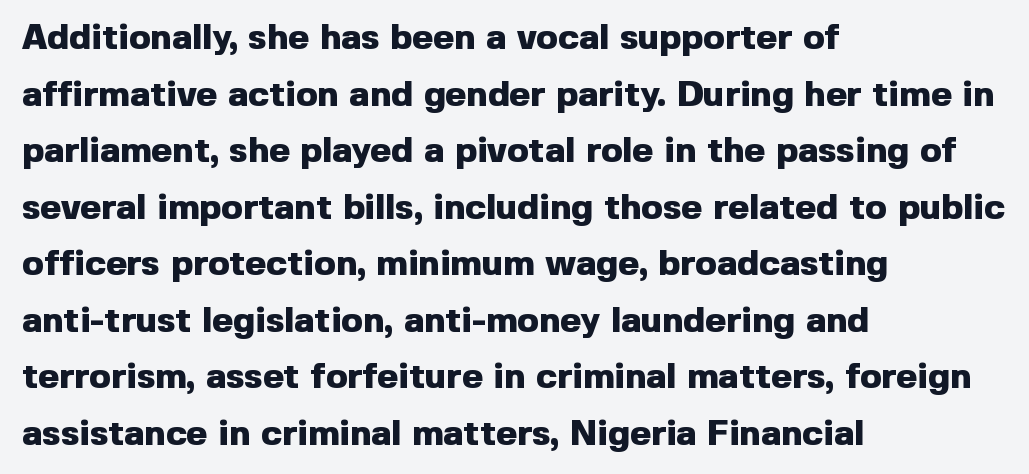
The image shows 36 px heavy sans-serif type, upright; set left-aligned, normal line spacing (1.57x), normal letter spacing, not underlined; a medium x-height.
